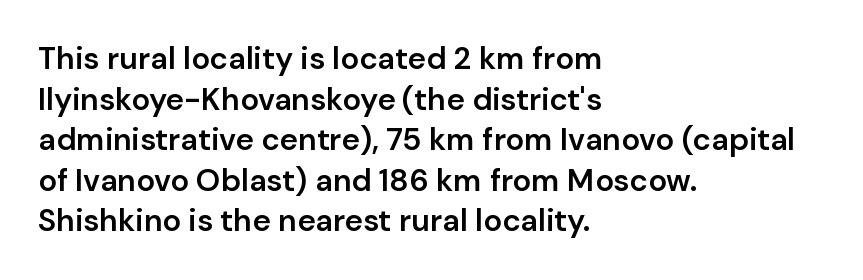
Q: Is the text bold? A: Semi-bold.
Q: Is the text italic (slanted)? A: No, it is upright.
Q: Is the typeface a serif or a sans-serif typeface? A: Sans-serif.
Q: Is the text underlined? A: No.
Q: How is the paragraph aligned? A: Left-aligned.
Q: Is the spacing between letters normal or unusually wide? A: Normal.
Q: Is the spacing between lines tight, normal or loose? A: Normal.
Q: Width (condensed, normal, or wide)? A: Normal.
Q: Stroke contrast? A: Low.
Q: x-height? A: Medium.
Q: Monospaced? A: No.
